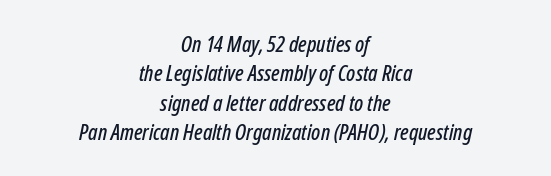
Q: Is the text italic (slanted)? A: Yes, it leans right by about 12 degrees.
Q: Is the text underlined? A: No.
Q: How is the paragraph aligned? A: Centered.
Q: Is the spacing between letters normal or unusually wide? A: Normal.
Q: Is the spacing between lines tight, normal or loose? A: Normal.
